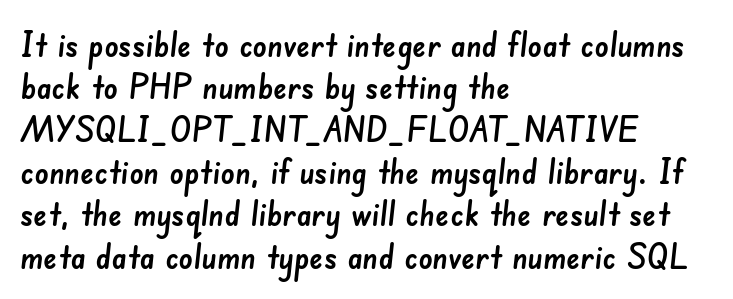
Q: Is the typeface a serif or a sans-serif typeface? A: Sans-serif.
Q: Is the text underlined? A: No.
Q: How is the paragraph aligned? A: Left-aligned.
Q: Is the spacing between letters normal or unusually wide? A: Normal.
Q: Width (condensed, normal, or wide)? A: Normal.
Q: Stroke contrast? A: Low.
Q: x-height? A: Small.
Q: Monospaced? A: No.
